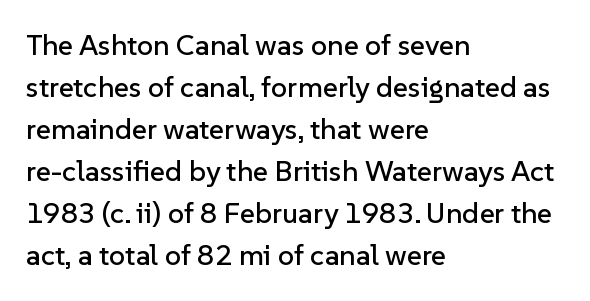
Glance below the letters and you will spot only blank space. This sample keeps an unexceptional amount of space between lines. The letters sit at their default tracking, neither squeezed nor spread. Serif or sans? Sans — the stroke terminals are bare. Varying glyph widths throughout — classic text-font behaviour. The font's upright variant was chosen for this text.
